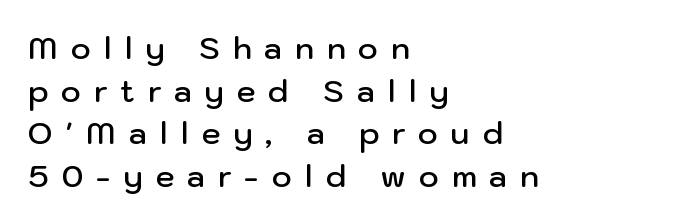
Q: Is the text bold? A: Semi-bold.
Q: Is the text italic (slanted)? A: No, it is upright.
Q: Is the typeface a serif or a sans-serif typeface? A: Sans-serif.
Q: Is the text underlined? A: No.
Q: How is the paragraph aligned? A: Left-aligned.
Q: Is the spacing between letters normal or unusually wide? A: Unusually wide.
Q: Is the spacing between lines tight, normal or loose? A: Normal.
Q: Width (condensed, normal, or wide)? A: Normal.
Q: Stroke contrast? A: Low.
Q: x-height? A: Medium.
Q: Monospaced? A: No.
